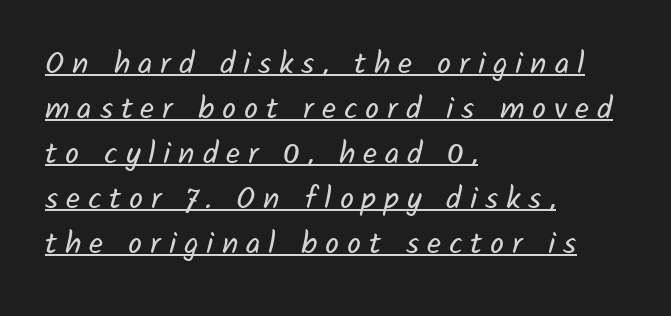
Q: Is the text bold? A: No.
Q: Is the typeface a serif or a sans-serif typeface? A: Sans-serif.
Q: Is the text underlined? A: Yes.
Q: How is the paragraph aligned? A: Left-aligned.
Q: Is the spacing between letters normal or unusually wide? A: Unusually wide.
Q: Is the spacing between lines tight, normal or loose? A: Normal.
Q: Width (condensed, normal, or wide)? A: Normal.
Q: Stroke contrast? A: Low.
Q: x-height? A: Medium.
Q: Monospaced? A: No.
